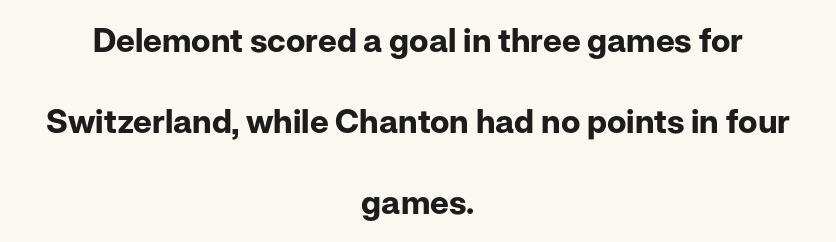
Q: Is the text bold? A: Yes.
Q: Is the text italic (slanted)? A: No, it is upright.
Q: Is the typeface a serif or a sans-serif typeface? A: Sans-serif.
Q: Is the text underlined? A: No.
Q: How is the paragraph aligned? A: Centered.
Q: Is the spacing between letters normal or unusually wide? A: Normal.
Q: Is the spacing between lines tight, normal or loose? A: Loose.
Q: Width (condensed, normal, or wide)? A: Normal.
Q: Stroke contrast? A: Low.
Q: x-height? A: Medium.
Q: Monospaced? A: No.
